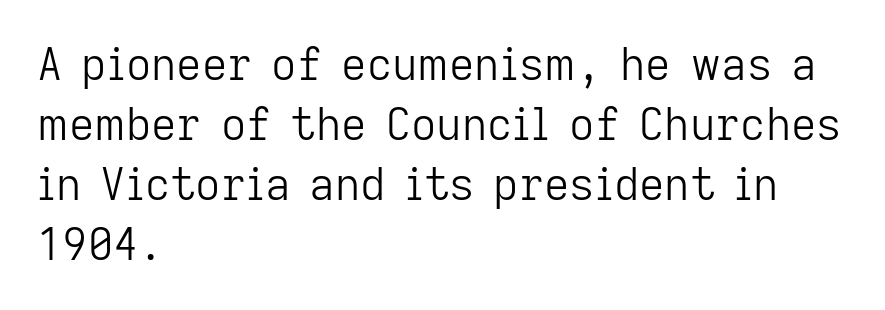
How are the letters spaced? Ordinarily, with no added tracking. Nothing heavy about these letters — not bold at all. Think of a printed novel: that variable character pitch is what you see here. The leading is moderate, giving the passage an even texture. One-word summary of the alignment: left.
